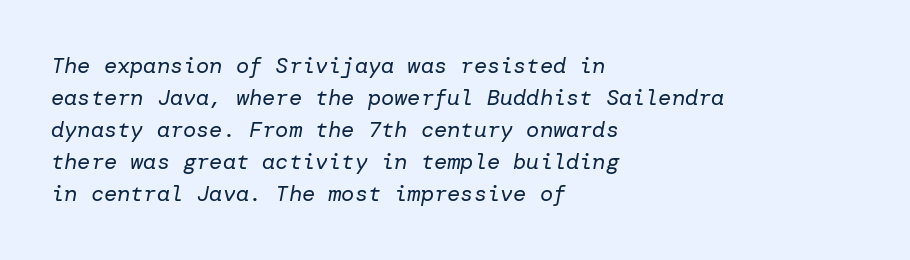
The image shows 22 px text type, italic (leaning right); set left-aligned, normal line spacing (1.46x), normal letter spacing, not underlined.
